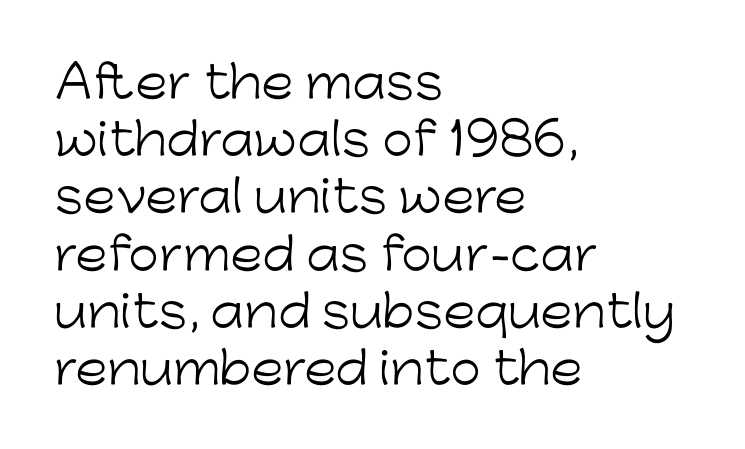
The image shows 44 px light sans-serif type, upright; set left-aligned, normal line spacing (1.3x), normal letter spacing, not underlined; low stroke contrast and a medium x-height.
